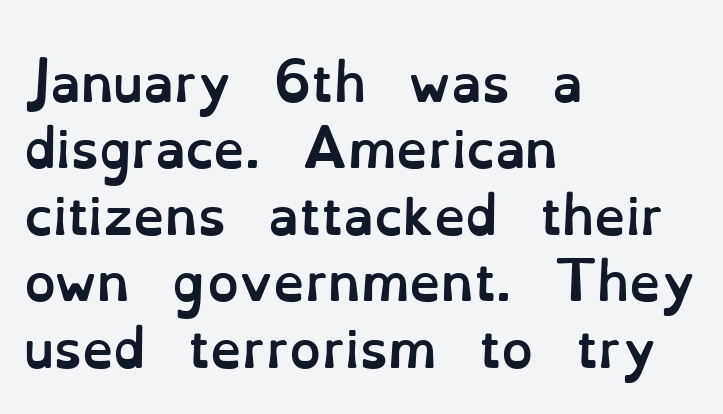
{"italic": "no", "bold": "yes", "weight": "semibold", "width": "normal", "stroke_contrast": "low", "x_height": "small", "monospaced": "no", "underline": "no", "align": "left", "line_spacing": "normal", "line_spacing_ratio": 1.33, "letter_spacing": "normal", "letter_spacing_em": 0.0, "glyph_px": 50}
